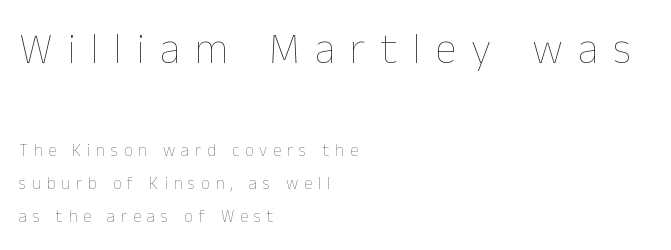
The image shows 43 px thin type, upright; set left-aligned, loose line spacing (1.96x), unusually wide letter spacing (+0.35 em), not underlined; the first (top) block is 2.53x larger; low stroke contrast and a medium x-height.
